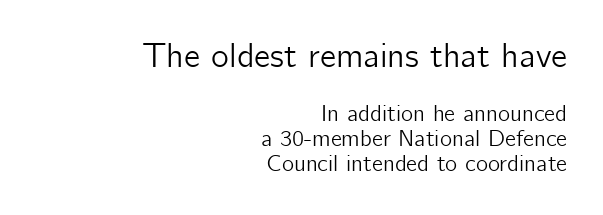
Here the first block reads like a headline and the second like body copy. Upright lettering throughout. Is the block centered? No — it sits flush against the right margin. Spacing verdict: proportional, widths tailored to each character. The font family rendered here belongs to the sans-serif group. The string is rendered with underlining switched off.
